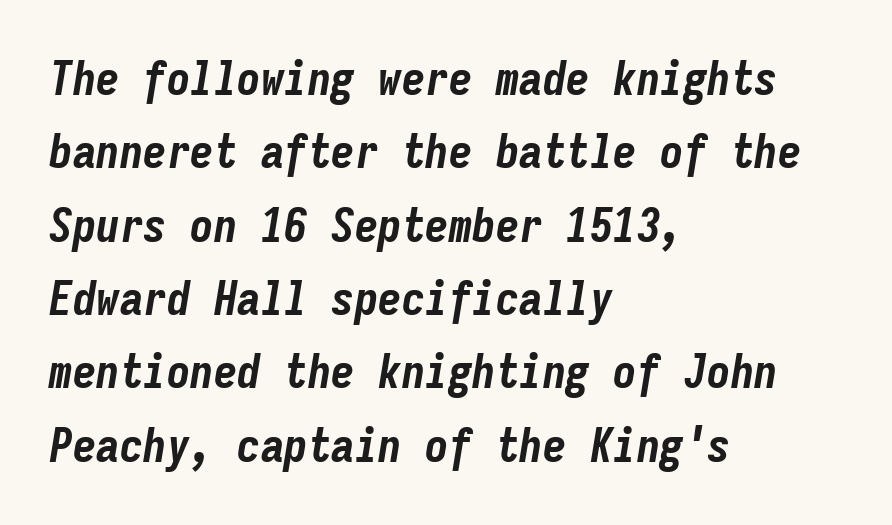
Compared with a centered layout, this one pins lines to the left instead. There is no visible air inserted between adjacent glyphs. The line-height multiplier appears to be the usual default. Designer's note — italics engaged. A typesetter would call this monospace, since all characters share one set width. Descender tails drop into unmarked territory.
